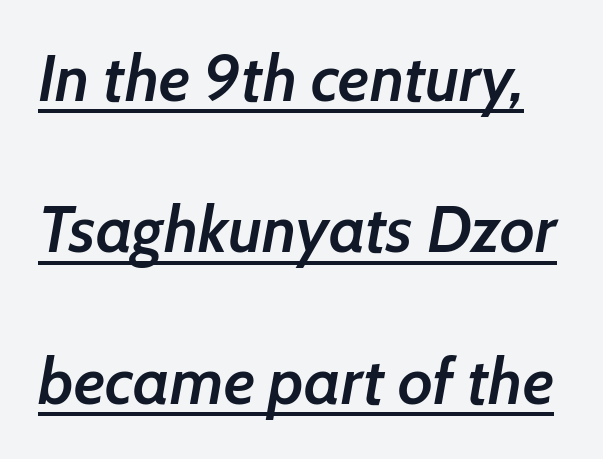
The typesetter has applied underlining to the passage shown. How heavy is the stroke? Medium-heavy — a semibold, shy of bold. Summary of vertical rhythm: relaxed, with wide interline spacing. You could call the tracking neutral — neither tight nor loose. Is the type slanted? Yes — the strokes lean at a clear angle. These lines are rendered in a variable-pitch font.
